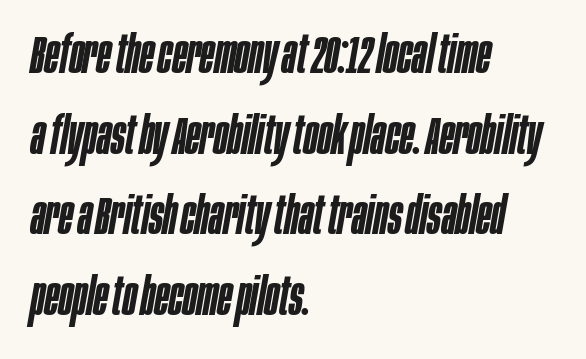
{"italic": "yes", "lean": "right", "slant_degrees": 10, "bold": "semi", "weight": "semibold", "width": "condensed", "stroke_contrast": "low", "x_height": "large", "monospaced": "no", "underline": "no", "align": "left", "line_spacing": "normal", "line_spacing_ratio": 1.55, "letter_spacing": "normal", "letter_spacing_em": 0.0, "glyph_px": 52}
